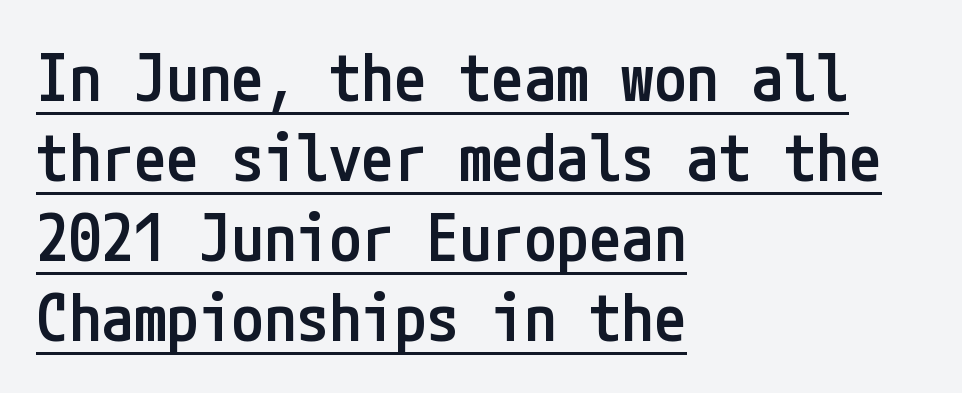
A classic flush-left, rag-right setting is used for this passage. The line texture is even and compact thanks to regular tracking. Check the space under the baseline: a stroke is drawn there. A bit beefed up — I'd call it semibold rather than bold. No italicization has been applied; the sample stays upright. Type style note: lacks serifs.
